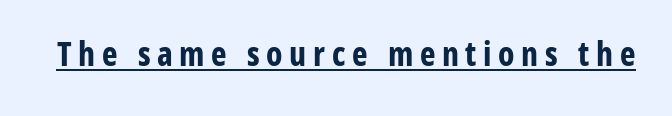
{"serif": "no", "italic": "no", "bold": "yes", "weight": "bold", "width": "condensed", "stroke_contrast": "low", "x_height": "medium", "monospaced": "no", "underline": "yes", "letter_spacing": "wide", "letter_spacing_em": 0.2, "glyph_px": 33}
